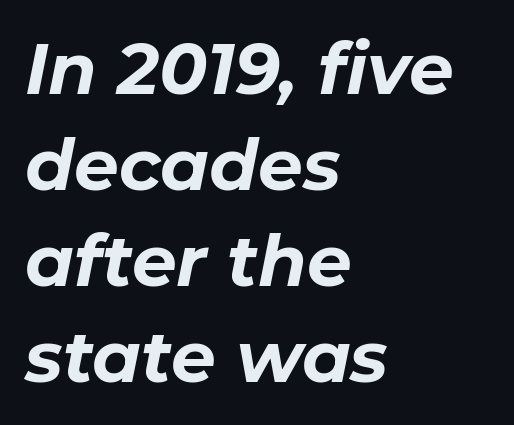
The text block is weighted toward the left margin, trailing off unevenly rightward. Inter-character spacing is left at the font's built-in metrics. Stroke thickness is high; the sample reads as a true bold. No word sits above an underline. Evenly set lines give the paragraph a standard silhouette. If you drew a line through each stem, it would be angled.
